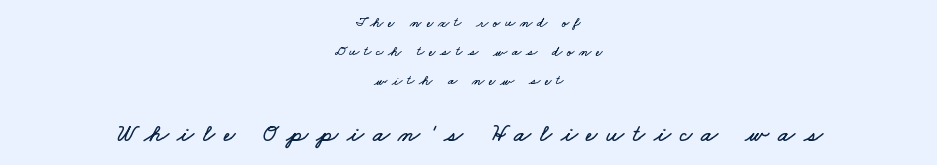
Q: Is the text underlined? A: No.
Q: How is the paragraph aligned? A: Centered.
Q: Is the spacing between letters normal or unusually wide? A: Unusually wide.
Q: Is the spacing between lines tight, normal or loose? A: Loose.
Q: Which block of text is set in a larger size, the first (top) or the second (bottom)? A: The second (bottom) one.
